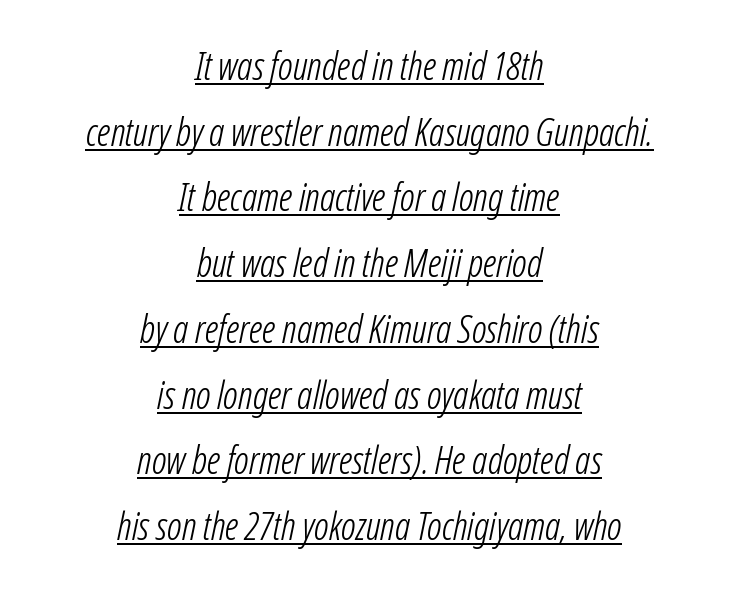
The image shows 38 px light, condensed type, italic (leaning right); set centered, line spacing 1.73x, normal letter spacing, underlined; low stroke contrast and a medium x-height.
